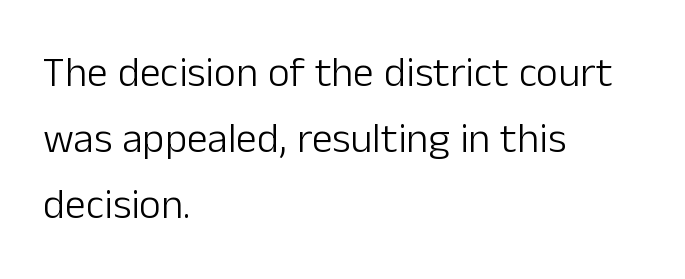
Q: Is the text bold? A: No.
Q: Is the text italic (slanted)? A: No, it is upright.
Q: Is the typeface a serif or a sans-serif typeface? A: Sans-serif.
Q: Is the text underlined? A: No.
Q: How is the paragraph aligned? A: Left-aligned.
Q: Is the spacing between letters normal or unusually wide? A: Normal.
Q: Is the spacing between lines tight, normal or loose? A: Normal.
Q: Width (condensed, normal, or wide)? A: Normal.
Q: Stroke contrast? A: Low.
Q: x-height? A: Medium.
Q: Monospaced? A: No.
